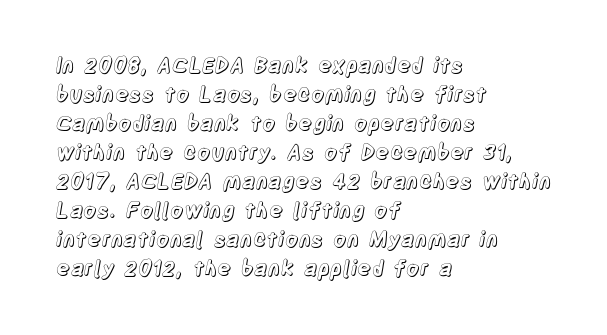
Q: Is the text italic (slanted)? A: Yes.
Q: Is the text underlined? A: No.
Q: How is the paragraph aligned? A: Left-aligned.
Q: Is the spacing between letters normal or unusually wide? A: Normal.
Q: Is the spacing between lines tight, normal or loose? A: Normal.
